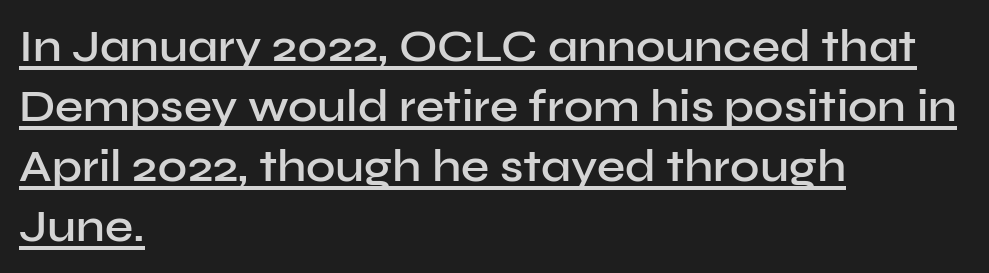
The image shows 45 px semibold sans-serif type, upright; set left-aligned, normal line spacing (1.33x), normal letter spacing, underlined; low stroke contrast and a medium x-height.
